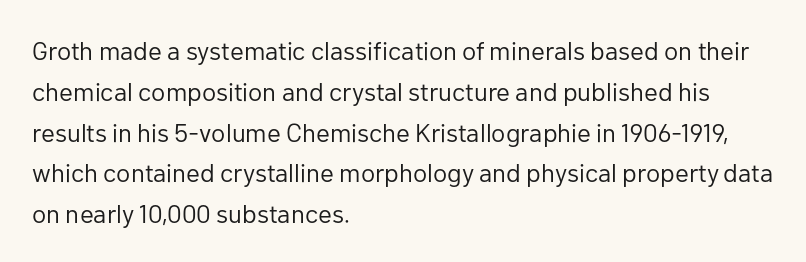
The image shows 26 px text type, upright; set left-aligned, normal line spacing (1.57x), normal letter spacing, not underlined.
